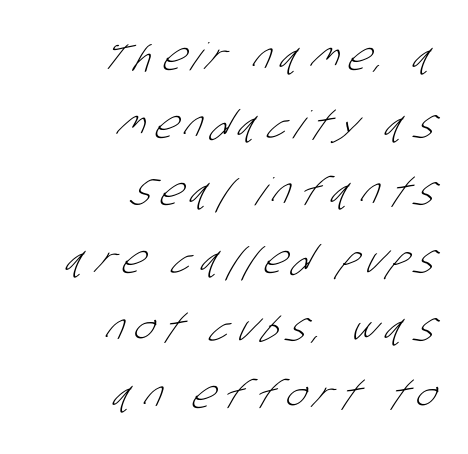
The image shows 38 px light, condensed sans-serif type; set right-aligned, line spacing 1.78x, unusually wide letter spacing (+0.24 em), not underlined; low stroke contrast and a large x-height.
